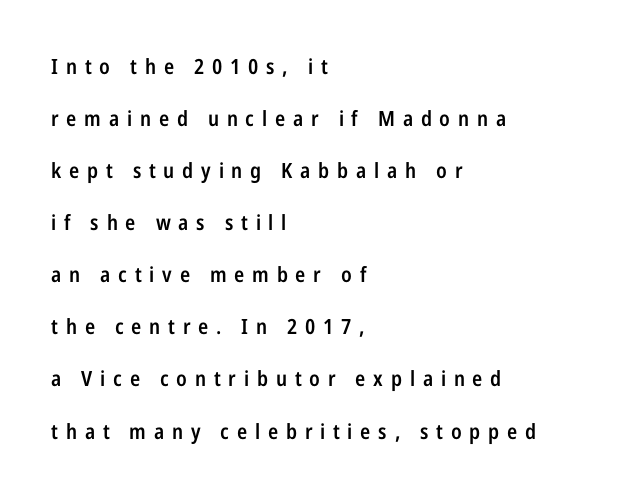
The image shows 21 px text type, upright; set left-aligned, loose line spacing (2.48x), unusually wide letter spacing (+0.37 em), not underlined.
